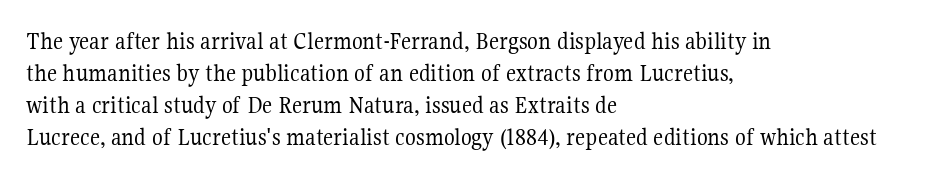
Q: Is the text bold? A: No.
Q: Is the text italic (slanted)? A: No, it is upright.
Q: Is the text underlined? A: No.
Q: How is the paragraph aligned? A: Left-aligned.
Q: Is the spacing between letters normal or unusually wide? A: Normal.
Q: Is the spacing between lines tight, normal or loose? A: Normal.
